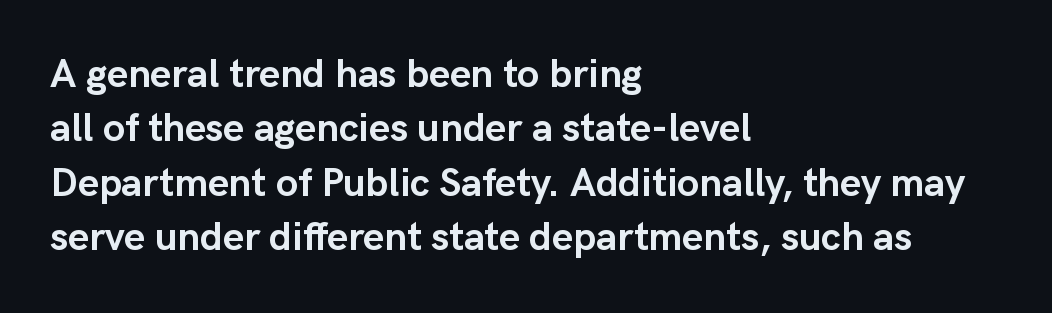
{"serif": "no", "italic": "no", "bold": "yes", "weight": "semibold", "width": "normal", "stroke_contrast": "low", "x_height": "medium", "monospaced": "no", "underline": "no", "align": "left", "line_spacing": "normal", "line_spacing_ratio": 1.36, "letter_spacing": "normal", "letter_spacing_em": 0.0, "glyph_px": 40}
